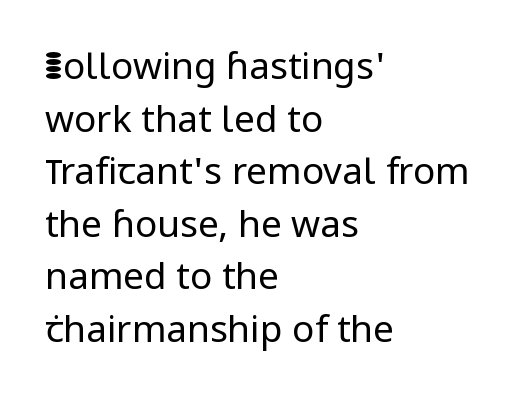
Is there much room between lines? A standard amount, neither cramped nor airy. The paragraph shown leans on its left margin. Spacing between characters is what you'd get straight out of the box. A typesetter would mark this as roman, not italic. The weight tops out at a normal text grade.
